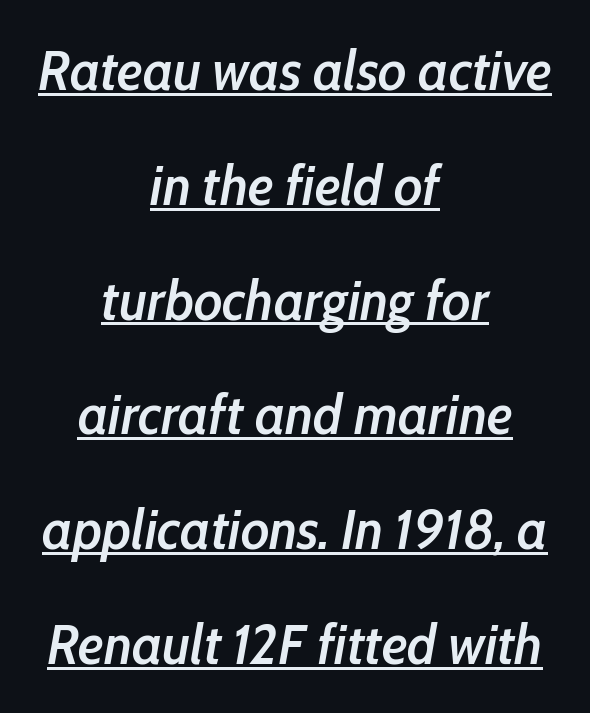
The tracking reads as untouched default to a designer's eye. Proportional: the letters do not fall into vertical columns. The leading is generous, giving the passage an open texture. A centered setting, common on invitations and titles, is used for this passage. Students, observe the line beneath the letters — that is underlining. Bold? Not quite — semibold, heavier than regular but stopping short.
